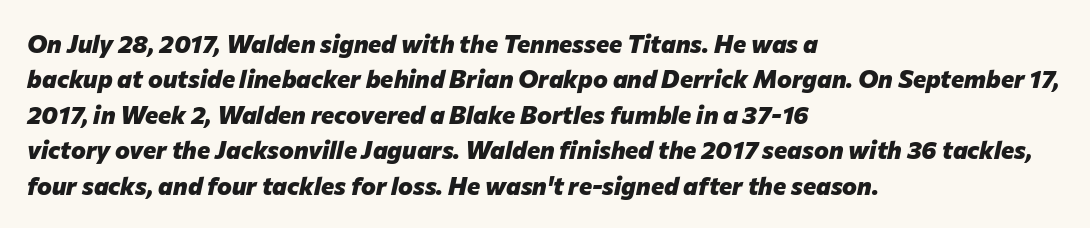
Q: Is the text bold? A: Yes.
Q: Is the text italic (slanted)? A: Yes, it leans right by about 12 degrees.
Q: Is the text underlined? A: No.
Q: How is the paragraph aligned? A: Left-aligned.
Q: Is the spacing between letters normal or unusually wide? A: Normal.
Q: Is the spacing between lines tight, normal or loose? A: Normal.
